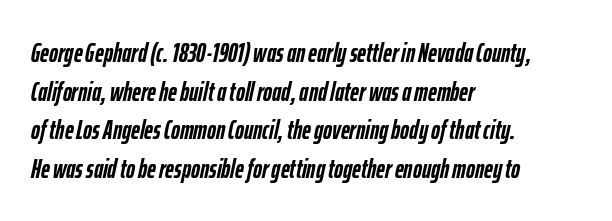
The image shows 27 px bold type, italic (leaning right); set left-aligned, normal line spacing (1.43x), normal letter spacing, not underlined.
